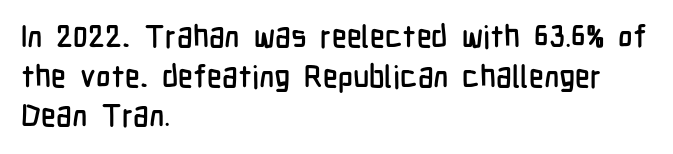
A typesetter would call this leading conventional body-copy spacing. This rendering features lettering with no underline. The face used here is proportionally spaced, like ordinary book or web type. The font family rendered here belongs to the sans-serif group. The rag falls on the right side of this text block. Tracking value appears to be zero — textbook default spacing.
